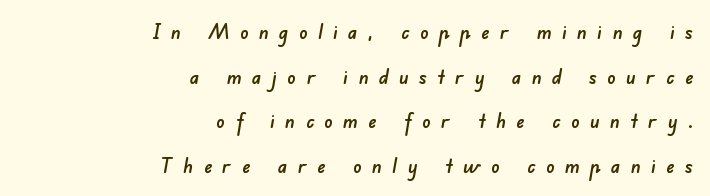
The image shows 21 px text type; set right-aligned, loose line spacing (2.12x), unusually wide letter spacing (+0.49 em), not underlined.
